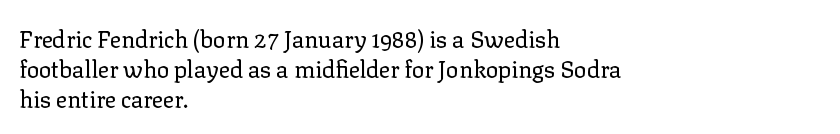
{"italic": "no", "bold": "no", "underline": "no", "align": "left", "line_spacing": "normal", "line_spacing_ratio": 1.3, "letter_spacing": "normal", "letter_spacing_em": 0.0, "glyph_px": 23}
